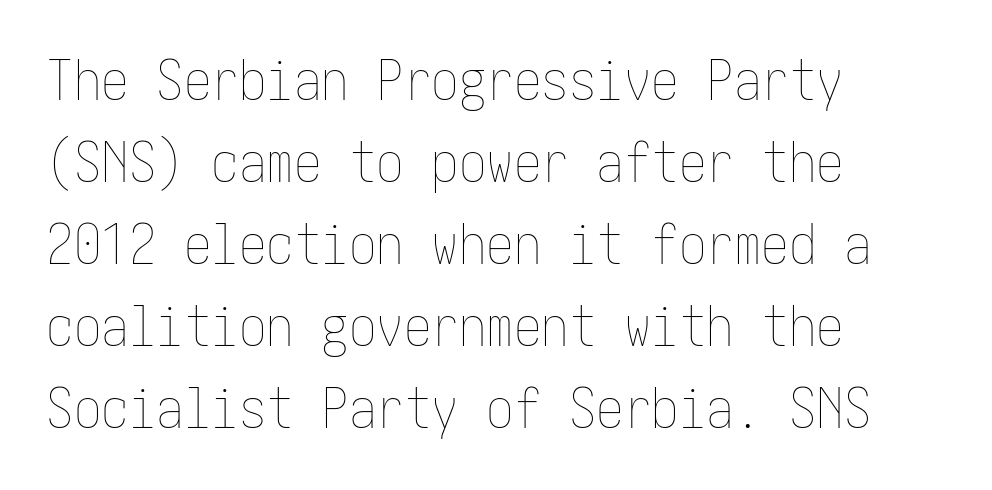
{"italic": "no", "bold": "no", "weight": "thin", "width": "condensed", "stroke_contrast": "low", "x_height": "medium", "underline": "no", "align": "left", "line_spacing": "normal", "line_spacing_ratio": 1.49, "letter_spacing": "normal", "letter_spacing_em": 0.0, "glyph_px": 55}
